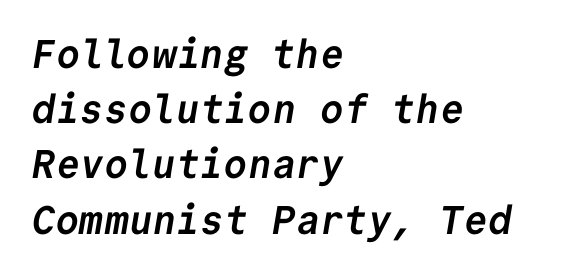
{"serif": "no", "bold": "yes", "weight": "semibold", "width": "normal", "stroke_contrast": "low", "x_height": "medium", "monospaced": "yes", "underline": "no", "align": "left", "line_spacing": "normal", "line_spacing_ratio": 1.38, "letter_spacing": "normal", "letter_spacing_em": 0.0, "glyph_px": 40}
